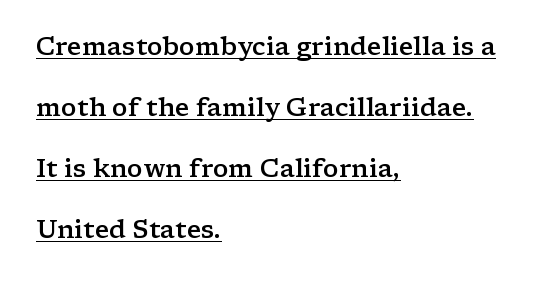
{"italic": "no", "bold": "semi", "underline": "yes", "align": "left", "line_spacing": "loose", "line_spacing_ratio": 2.44, "letter_spacing": "normal", "letter_spacing_em": 0.0, "glyph_px": 25}
